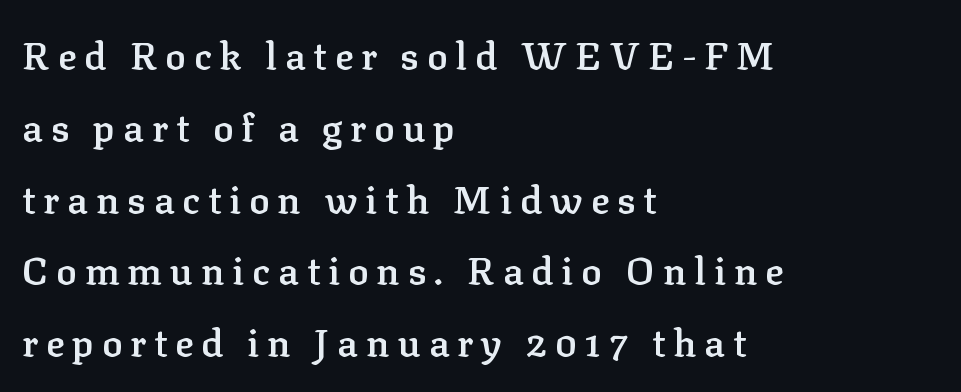
The image shows 38 px semibold serif type, upright; set left-aligned, line spacing 1.89x, unusually wide letter spacing (+0.21 em), not underlined; low stroke contrast and a medium x-height.
